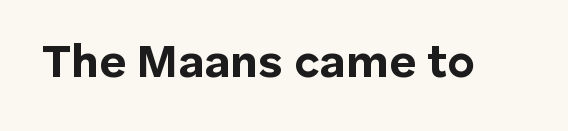
Q: Is the text bold? A: Yes.
Q: Is the text italic (slanted)? A: No, it is upright.
Q: Is the typeface a serif or a sans-serif typeface? A: Sans-serif.
Q: Is the text underlined? A: No.
Q: Is the spacing between letters normal or unusually wide? A: Normal.
Q: Width (condensed, normal, or wide)? A: Normal.
Q: Stroke contrast? A: Low.
Q: x-height? A: Medium.
Q: Monospaced? A: No.
